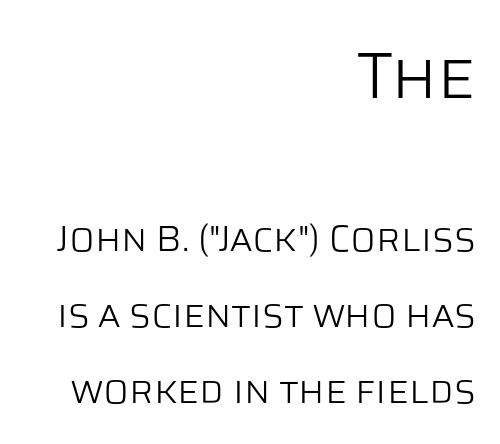
Q: Is the text bold? A: No.
Q: Is the text italic (slanted)? A: No, it is upright.
Q: Is the typeface a serif or a sans-serif typeface? A: Sans-serif.
Q: Is the text underlined? A: No.
Q: How is the paragraph aligned? A: Right-aligned.
Q: Is the spacing between letters normal or unusually wide? A: Normal.
Q: Is the spacing between lines tight, normal or loose? A: Loose.
Q: Which block of text is set in a larger size, the first (top) or the second (bottom)? A: The first (top) one.
Q: Width (condensed, normal, or wide)? A: Normal.
Q: Stroke contrast? A: Low.
Q: x-height? A: Large.
Q: Monospaced? A: No.
